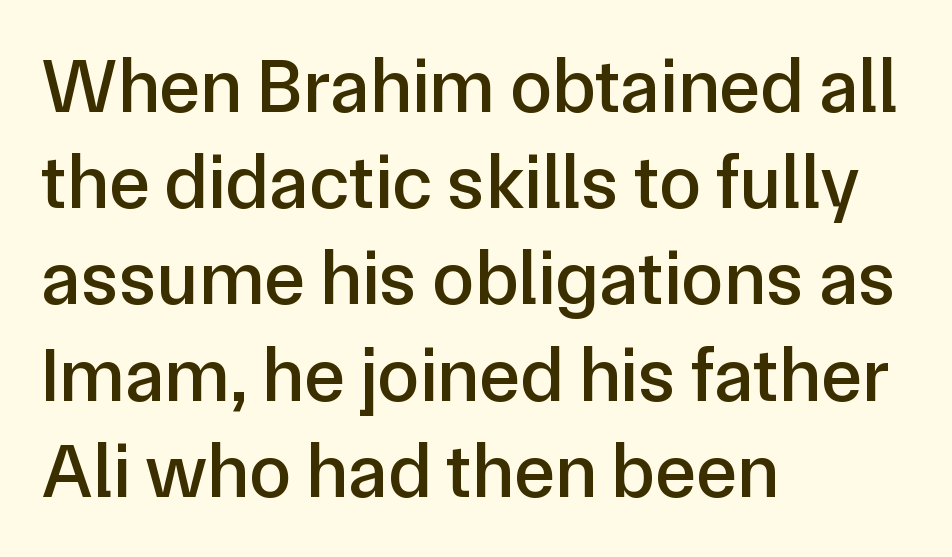
The face used here is a sans, in the tradition of grotesques and geometrics. The tracking reads as untouched default to a designer's eye. The lines in this sample share a left origin and differ only in where they stop. Clear beneath every line of the passage. Style check: upright.
